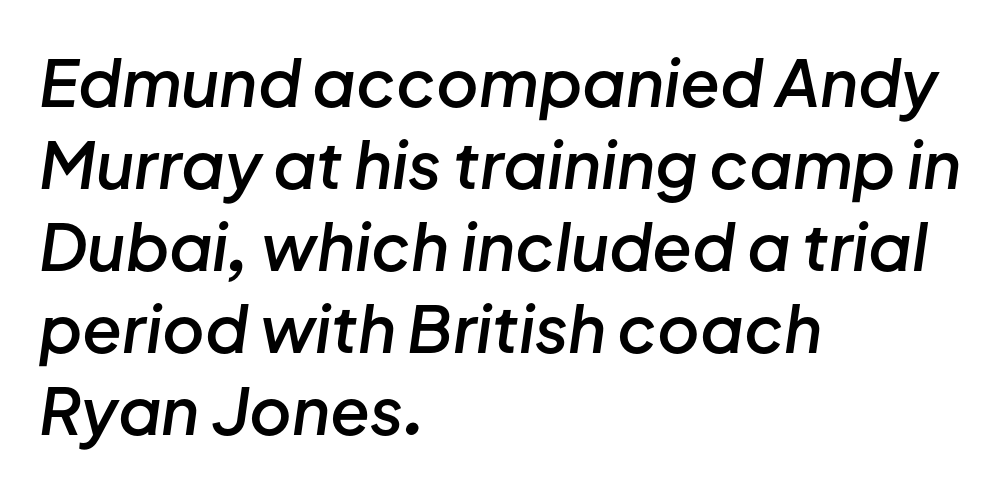
Q: Is the text bold? A: Semi-bold.
Q: Is the text italic (slanted)? A: Yes, it leans right by about 8 degrees.
Q: Is the text underlined? A: No.
Q: How is the paragraph aligned? A: Left-aligned.
Q: Is the spacing between letters normal or unusually wide? A: Normal.
Q: Is the spacing between lines tight, normal or loose? A: Normal.
Q: Width (condensed, normal, or wide)? A: Normal.
Q: Stroke contrast? A: Low.
Q: x-height? A: Medium.
Q: Monospaced? A: No.
